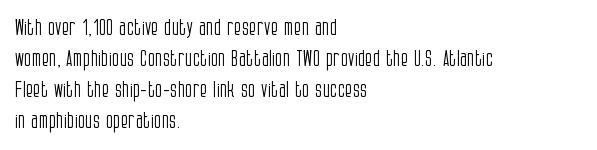
{"italic": "no", "bold": "no", "underline": "no", "align": "left", "line_spacing": "normal", "line_spacing_ratio": 1.41, "letter_spacing": "normal", "letter_spacing_em": 0.0, "glyph_px": 22}
